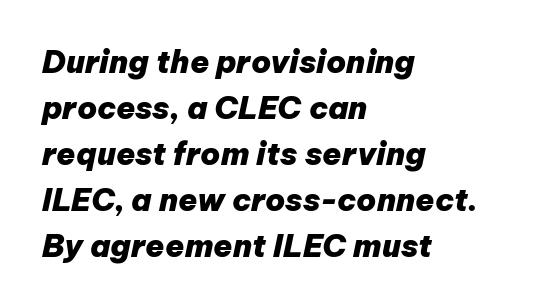
A normal amount of white space separates one row of letters from the next. The passage shown is emphatically bold. Has an underline been added? It has not. The horizontal fit of the characters is conventional and even. These lines were composed using italics. These lines are rendered in a variable-pitch font.
